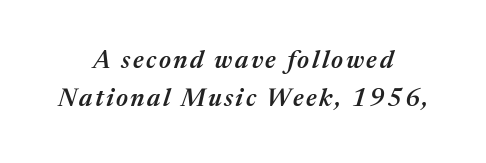
{"italic": "yes", "lean": "right", "slant_degrees": 17, "bold": "semi", "underline": "no", "align": "center", "line_spacing": "normal", "line_spacing_ratio": 1.54, "glyph_px": 25}
